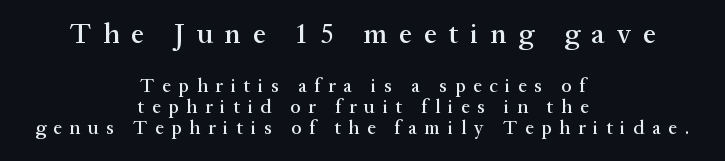
Substantial extra tracking has been applied to these lines. If you drew a line through each stem, it would be perfectly vertical. One glance says dense: line gaps are narrower than usual. Bare-footed words on every line. The face used here appears at its bigger size in the upper chunk. Classification — serif.
